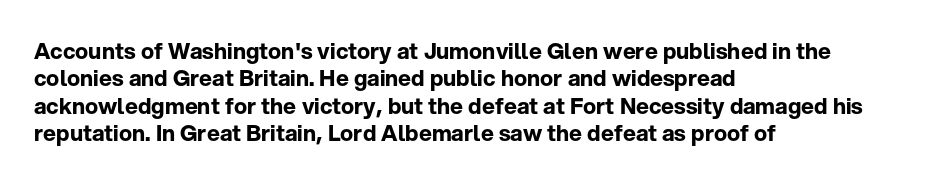
Chunky letters — that's bold for sure. Caption: standard tracking, unaltered. Descenders are the only things crossing below the line. Typeset ragged right — the left edge is the straight one. The letters stand upright; this is a roman face.
